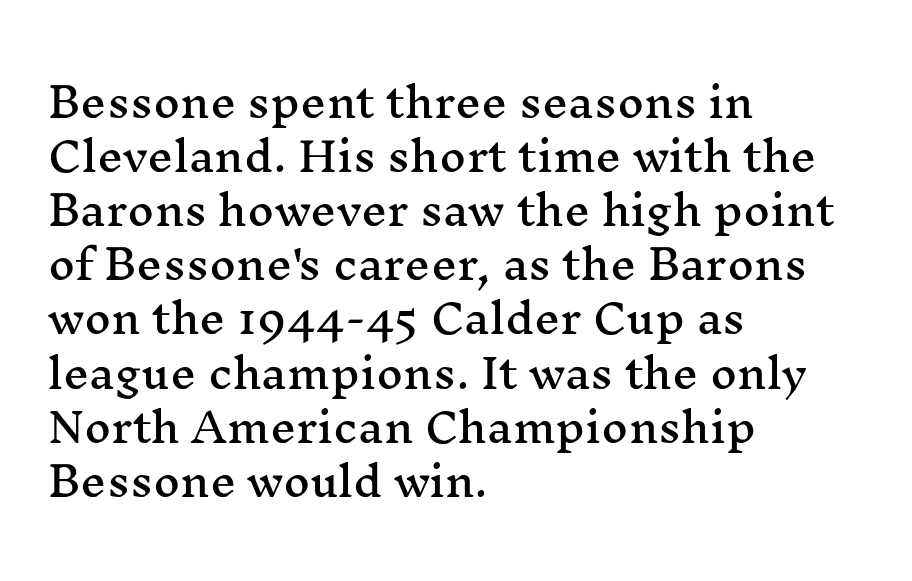
Q: Is the text italic (slanted)? A: No, it is upright.
Q: Is the typeface a serif or a sans-serif typeface? A: Serif.
Q: Is the text underlined? A: No.
Q: How is the paragraph aligned? A: Left-aligned.
Q: Is the spacing between letters normal or unusually wide? A: Normal.
Q: Is the spacing between lines tight, normal or loose? A: Normal.
Q: Width (condensed, normal, or wide)? A: Wide.
Q: Stroke contrast? A: Medium.
Q: x-height? A: Medium.
Q: Monospaced? A: No.
